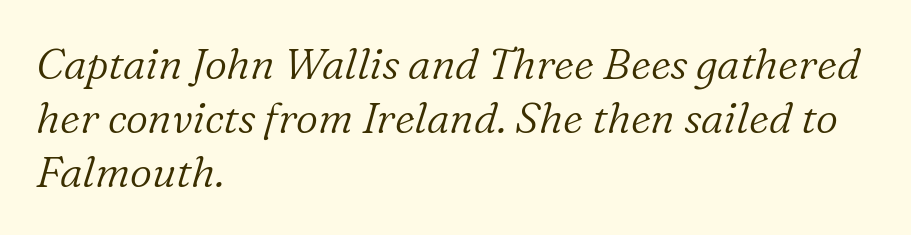
The text was rendered using a seriffed face with decorative stroke endings. This reads as an unemphasized weight, regular at the heaviest. Rows of type keep a routine distance in the vertical direction. Nothing unusual about the tracking: characters are spaced as the font intends. The passage shown is typed in a proportional face where columns would drift. Short and long lines alike share a common starting point at left.
